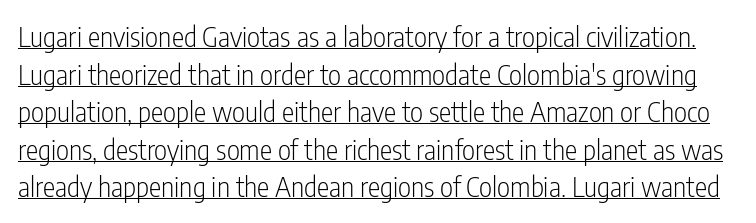
This rendering features underlined lettering. A typesetter would call this proportional, since set widths differ per character. Unlike a traditional serif, this face leaves its strokes unadorned. Standard letterfit; no display-style spreading of the glyphs. Do the letters lean? They stand straight.
